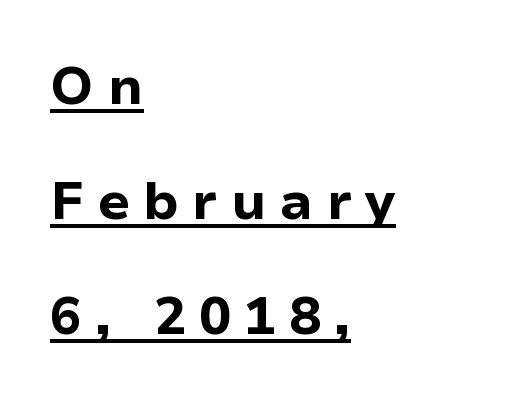
The image shows 53 px bold sans-serif type, upright; set left-aligned, loose line spacing (2.17x), unusually wide letter spacing (+0.25 em), underlined; low stroke contrast and a medium x-height.
